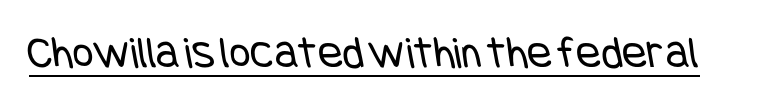
The image shows 46 px regular-weight, condensed sans-serif type; set normal letter spacing, underlined; low stroke contrast and a large x-height.
